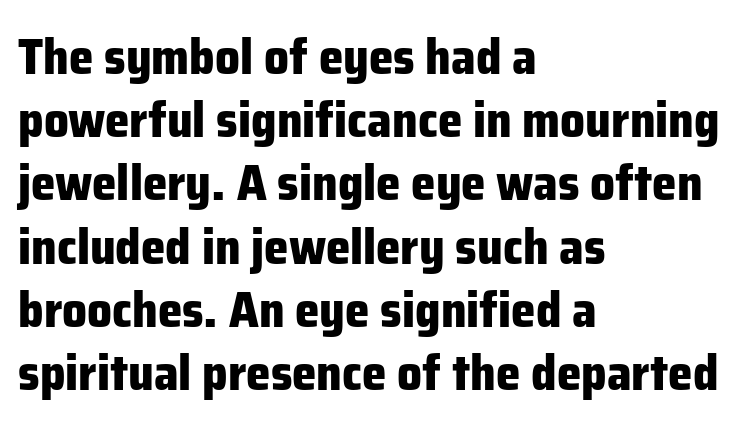
Q: Is the text bold? A: Yes.
Q: Is the text italic (slanted)? A: No, it is upright.
Q: Is the typeface a serif or a sans-serif typeface? A: Sans-serif.
Q: Is the text underlined? A: No.
Q: How is the paragraph aligned? A: Left-aligned.
Q: Is the spacing between letters normal or unusually wide? A: Normal.
Q: Is the spacing between lines tight, normal or loose? A: Normal.
Q: Width (condensed, normal, or wide)? A: Normal.
Q: Stroke contrast? A: Low.
Q: x-height? A: Medium.
Q: Monospaced? A: No.
